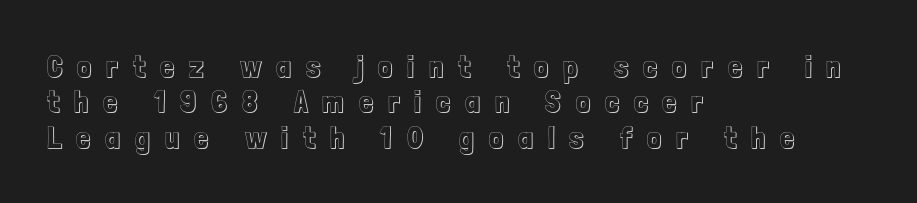
Only glyphs here, with clear space below each row. The vertical gap from one line to the next is small. The gaps between neighbouring characters are conspicuously large. Proportional: the letters do not fall into vertical columns. The typography opts for an upright posture over an oblique one. The paragraph has a hard left edge and a soft right edge.
